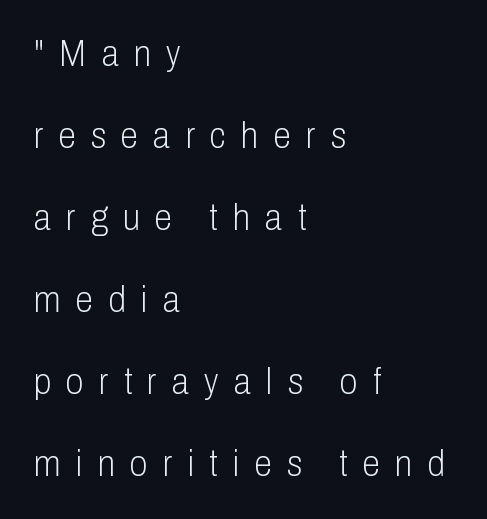
Vertical strokes here are truly vertical. Nope, no serifs anywhere on these letters. Each new line begins a long way beneath the previous one. Varying glyph widths throughout — classic text-font behaviour. Look at the tracking — it's clearly loosened, letters drifting apart. Typeset ragged right — the left edge is the straight one.
